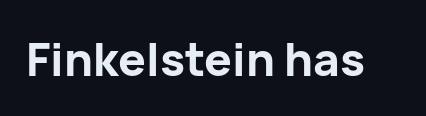
{"serif": "no", "italic": "no", "bold": "yes", "weight": "bold", "width": "normal", "stroke_contrast": "low", "x_height": "medium", "monospaced": "no", "underline": "no", "letter_spacing": "normal", "letter_spacing_em": 0.0, "glyph_px": 46}
